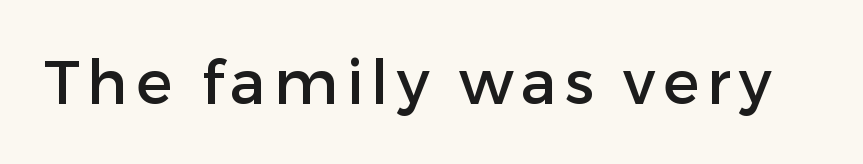
The image shows 61 px sans-serif type, upright; set not underlined; low stroke contrast and a medium x-height.
